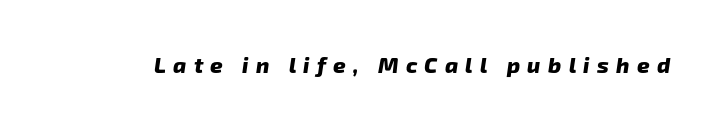
Beneath every word, the page is bare. Chunky letters — that's bold for sure. The letters are spread apart with noticeably loose tracking.
